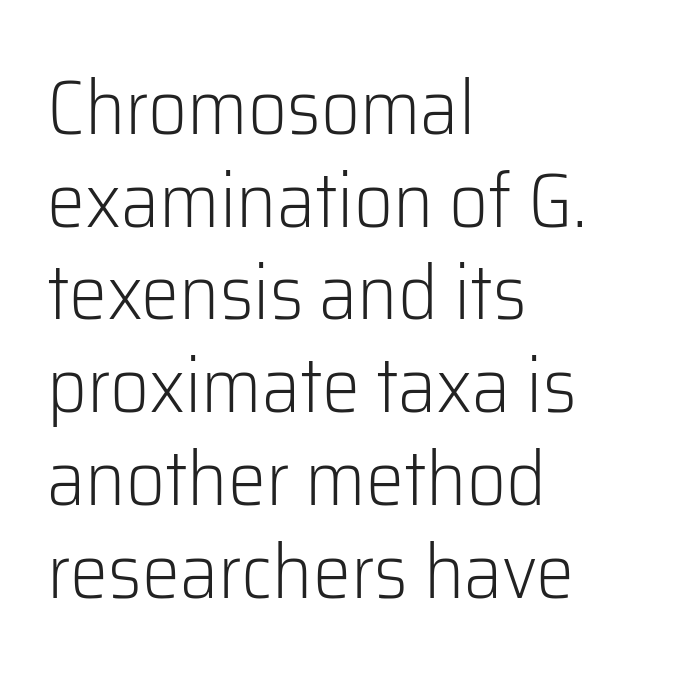
{"serif": "no", "italic": "no", "bold": "no", "weight": "light", "width": "normal", "stroke_contrast": "low", "x_height": "medium", "monospaced": "no", "underline": "no", "align": "left", "line_spacing_ratio": 1.22, "letter_spacing": "normal", "letter_spacing_em": 0.0, "glyph_px": 76}
